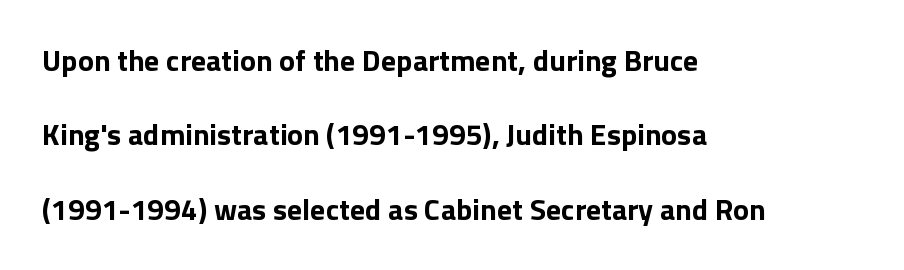
{"serif": "no", "italic": "no", "bold": "yes", "weight": "bold", "width": "normal", "stroke_contrast": "low", "x_height": "medium", "monospaced": "no", "underline": "no", "align": "left", "line_spacing": "loose", "line_spacing_ratio": 2.48, "letter_spacing": "normal", "letter_spacing_em": 0.0, "glyph_px": 30}
